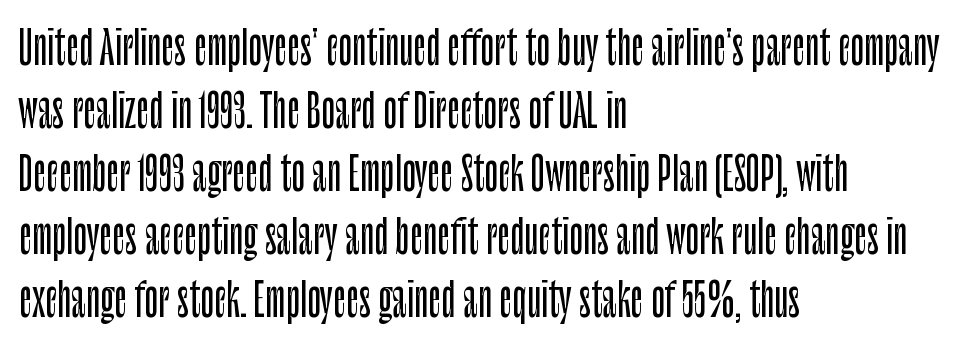
A classic flush-left, rag-right setting is used for this passage. The passage shown is typed in a proportional face where columns would drift. Compared with typical paragraphs, the rows here are spaced about the same. Serif or sans? Sans — the stroke terminals are bare.
